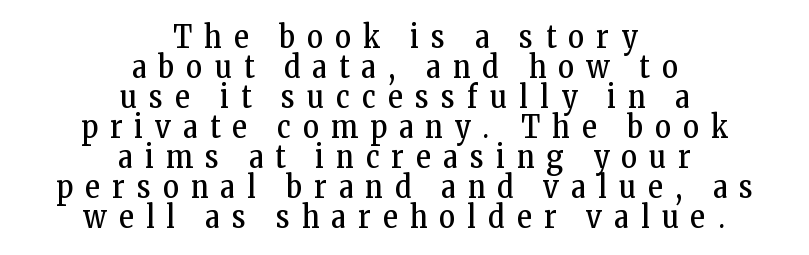
The image shows 31 px regular-weight, condensed serif type, upright; set centered, tight line spacing (0.97x), unusually wide letter spacing (+0.4 em), not underlined; low stroke contrast and a medium x-height.
